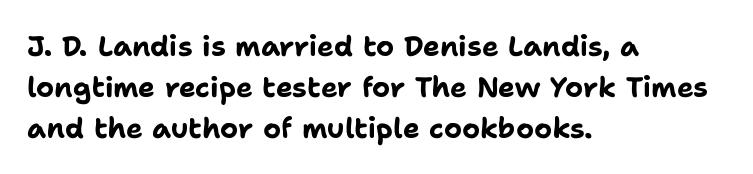
The image shows 28 px bold sans-serif type, upright; set left-aligned, normal line spacing (1.46x), normal letter spacing, not underlined; low stroke contrast and a medium x-height.
